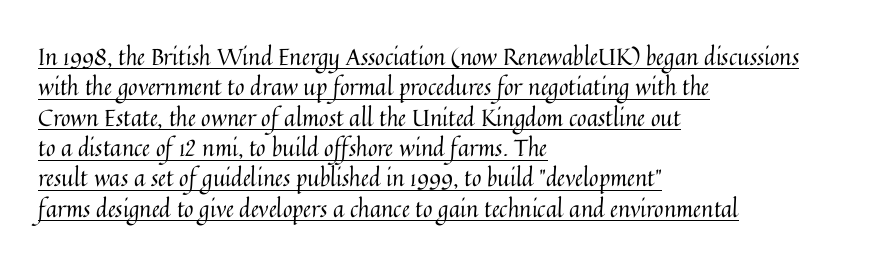
Quick note: interline space is typical. Stroke mass is kept to a normal reading level or below. Words appear dense and cohesive because spacing is normal. The rendering anchors every line to the left-hand side.
